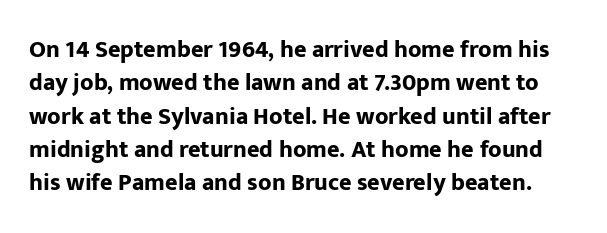
Nobody touched the tracking dial on this one. Heavy, bold letterforms. The passage shown stacks its lines at a standard gap. Italic: no, the glyphs are upright roman. The baseline area is clear.
